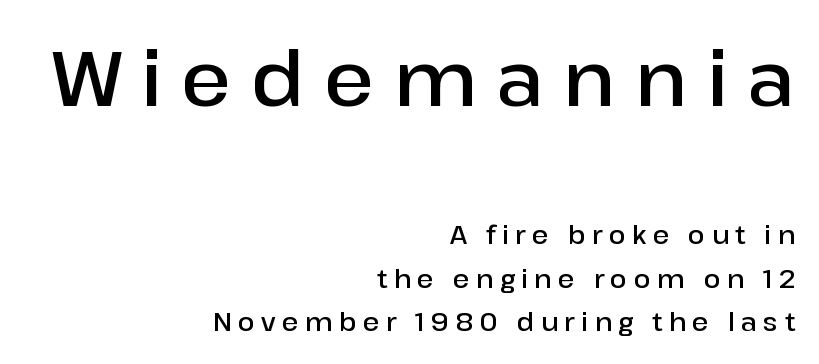
The image shows 76 px semibold sans-serif type, upright; set right-aligned, line spacing 1.74x, unusually wide letter spacing (+0.25 em), not underlined; the first (top) block is 3.04x larger; low stroke contrast and a medium x-height.
